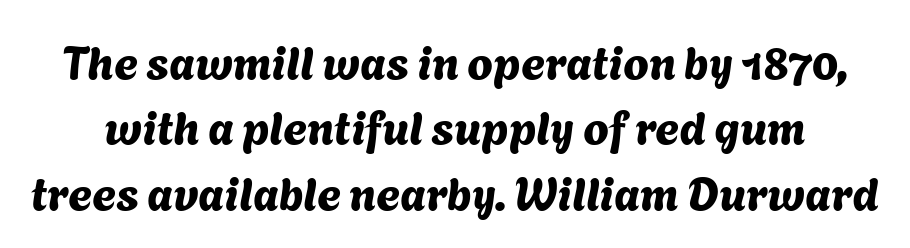
Q: Is the typeface a serif or a sans-serif typeface? A: Sans-serif.
Q: Is the text underlined? A: No.
Q: Is the spacing between letters normal or unusually wide? A: Normal.
Q: Is the spacing between lines tight, normal or loose? A: Normal.
Q: Width (condensed, normal, or wide)? A: Normal.
Q: Stroke contrast? A: Medium.
Q: x-height? A: Medium.
Q: Monospaced? A: No.
